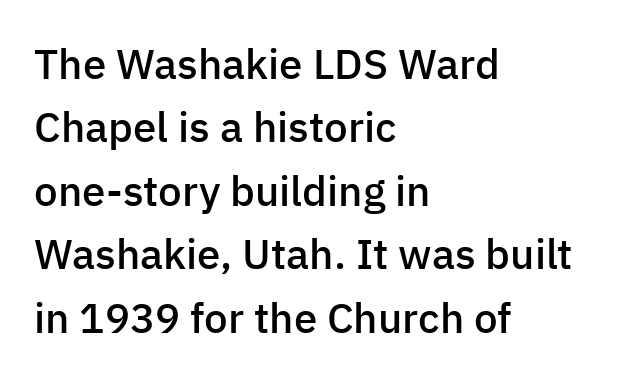
The image shows 42 px semibold sans-serif type, upright; set left-aligned, normal line spacing (1.51x), normal letter spacing, not underlined; low stroke contrast and a medium x-height.
